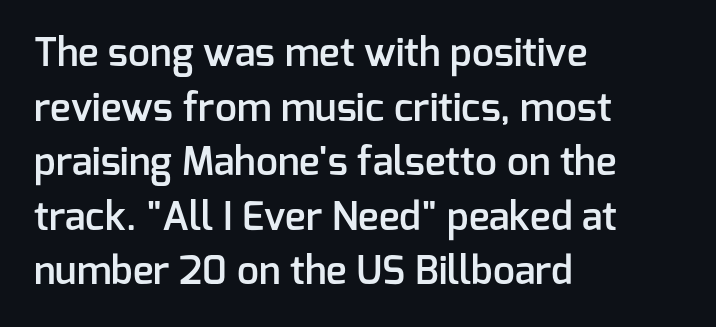
Q: Is the text bold? A: Semi-bold.
Q: Is the text italic (slanted)? A: No, it is upright.
Q: Is the typeface a serif or a sans-serif typeface? A: Sans-serif.
Q: Is the text underlined? A: No.
Q: How is the paragraph aligned? A: Left-aligned.
Q: Is the spacing between letters normal or unusually wide? A: Normal.
Q: Is the spacing between lines tight, normal or loose? A: Normal.
Q: Width (condensed, normal, or wide)? A: Normal.
Q: Stroke contrast? A: Low.
Q: x-height? A: Medium.
Q: Monospaced? A: No.
